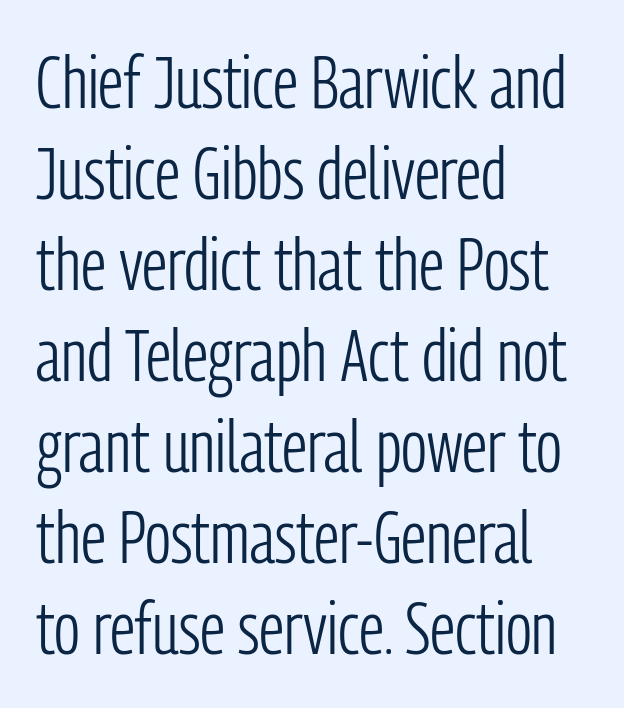
Q: Is the text bold? A: No.
Q: Is the text italic (slanted)? A: No, it is upright.
Q: Is the typeface a serif or a sans-serif typeface? A: Sans-serif.
Q: Is the text underlined? A: No.
Q: How is the paragraph aligned? A: Left-aligned.
Q: Is the spacing between letters normal or unusually wide? A: Normal.
Q: Width (condensed, normal, or wide)? A: Condensed.
Q: Stroke contrast? A: Low.
Q: x-height? A: Medium.
Q: Monospaced? A: No.
